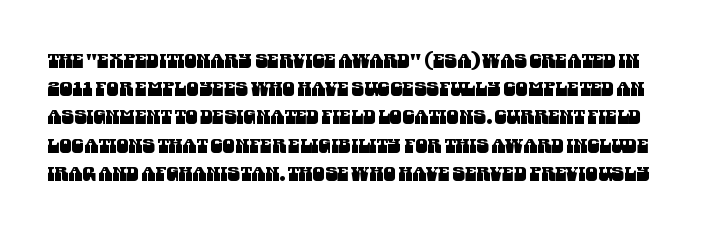
{"underline": "no", "line_spacing": "normal", "line_spacing_ratio": 1.41, "letter_spacing": "normal", "letter_spacing_em": 0.0, "glyph_px": 20}
